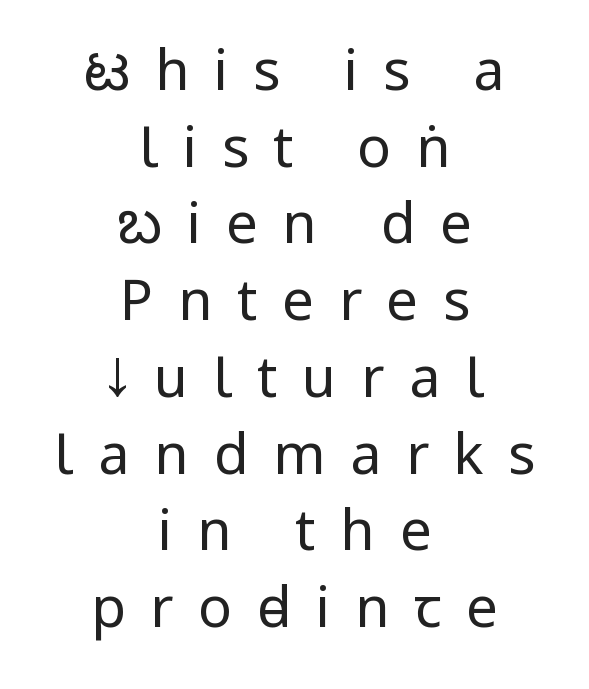
Q: Is the text bold? A: No.
Q: Is the text italic (slanted)? A: No, it is upright.
Q: Is the typeface a serif or a sans-serif typeface? A: Sans-serif.
Q: Is the text underlined? A: No.
Q: How is the paragraph aligned? A: Centered.
Q: Is the spacing between letters normal or unusually wide? A: Unusually wide.
Q: Is the spacing between lines tight, normal or loose? A: Normal.
Q: Width (condensed, normal, or wide)? A: Condensed.
Q: Stroke contrast? A: Low.
Q: x-height? A: Large.
Q: Monospaced? A: No.
